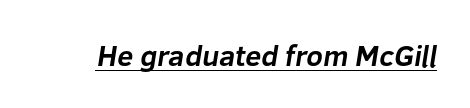
The image shows 29 px bold sans-serif type; set normal letter spacing, underlined; low stroke contrast and a medium x-height.
